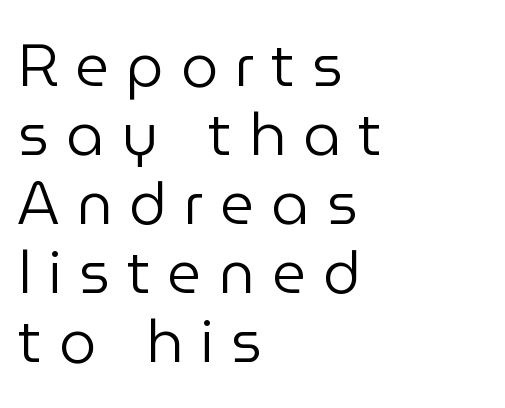
{"serif": "no", "italic": "no", "bold": "no", "weight": "regular", "width": "normal", "stroke_contrast": "low", "x_height": "medium", "monospaced": "no", "underline": "no", "align": "left", "line_spacing_ratio": 1.17, "letter_spacing": "wide", "letter_spacing_em": 0.29, "glyph_px": 59}
